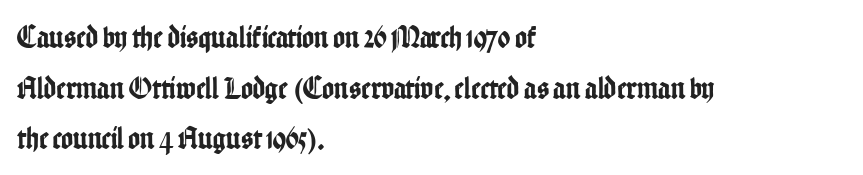
{"serif": "no", "italic": "no", "width": "condensed", "stroke_contrast": "low", "x_height": "medium", "monospaced": "no", "underline": "no", "align": "left", "line_spacing": "normal", "line_spacing_ratio": 1.58, "letter_spacing": "normal", "letter_spacing_em": 0.0, "glyph_px": 32}
